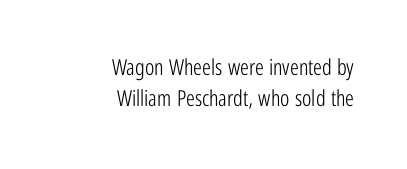
{"italic": "no", "bold": "no", "underline": "no", "align": "right", "line_spacing": "normal", "line_spacing_ratio": 1.42, "letter_spacing": "normal", "letter_spacing_em": 0.0, "glyph_px": 22}
